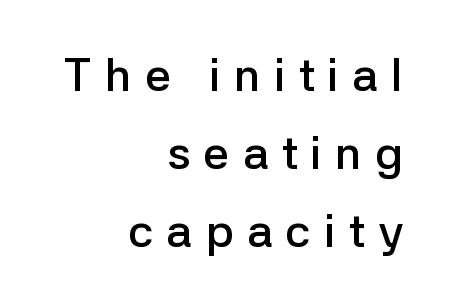
Q: Is the text bold? A: Semi-bold.
Q: Is the text italic (slanted)? A: No, it is upright.
Q: Is the typeface a serif or a sans-serif typeface? A: Sans-serif.
Q: Is the text underlined? A: No.
Q: How is the paragraph aligned? A: Right-aligned.
Q: Is the spacing between letters normal or unusually wide? A: Unusually wide.
Q: Is the spacing between lines tight, normal or loose? A: Normal.
Q: Width (condensed, normal, or wide)? A: Normal.
Q: Stroke contrast? A: Low.
Q: x-height? A: Medium.
Q: Monospaced? A: No.
